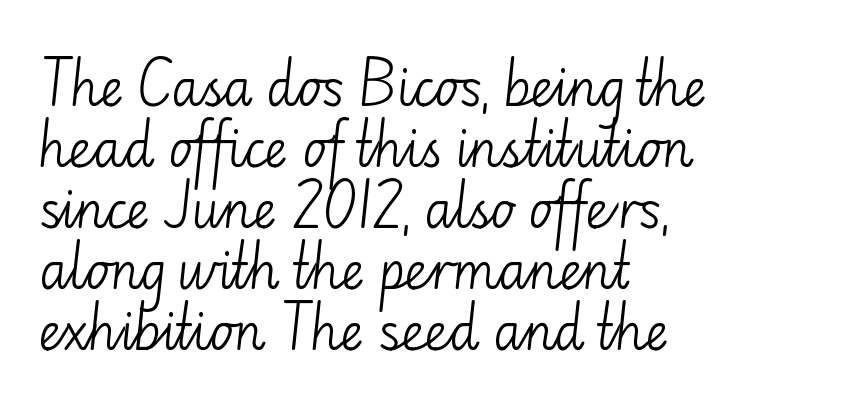
{"serif": "no", "bold": "no", "weight": "light", "width": "normal", "stroke_contrast": "low", "x_height": "small", "monospaced": "no", "underline": "no", "align": "left", "line_spacing_ratio": 1.22, "letter_spacing": "normal", "letter_spacing_em": 0.0, "glyph_px": 50}
